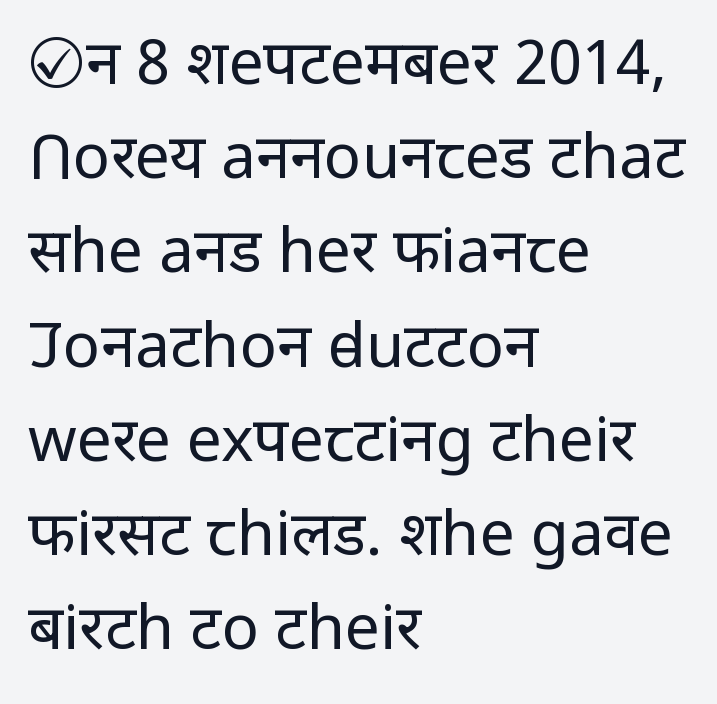
The vertical gap from one line to the next is medium. Only glyphs here, with clear space below each row. This rendering employs a face without finishing strokes, i.e., a sans-serif. Teacher's note: observe the even left margin — that is flush-left alignment. Every stem runs plumb, perpendicular to the baseline.
